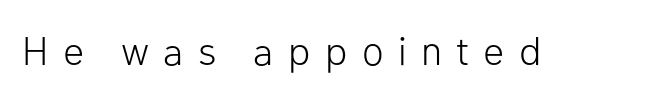
{"serif": "no", "italic": "no", "bold": "no", "weight": "light", "width": "normal", "stroke_contrast": "low", "x_height": "medium", "monospaced": "no", "underline": "no", "letter_spacing": "wide", "letter_spacing_em": 0.36, "glyph_px": 40}
